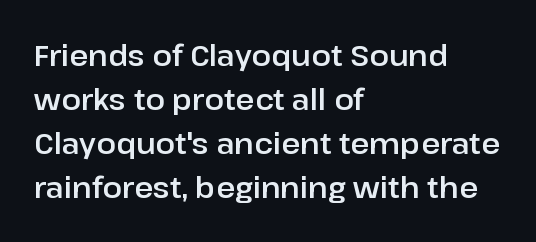
Italic? Not at all — the glyphs are vertical. Each letter keeps its own natural width here, so spacing adapts to shape. Descender tails drop into unmarked territory. The rendering anchors every line to the left-hand side. Letter spacing: default.
